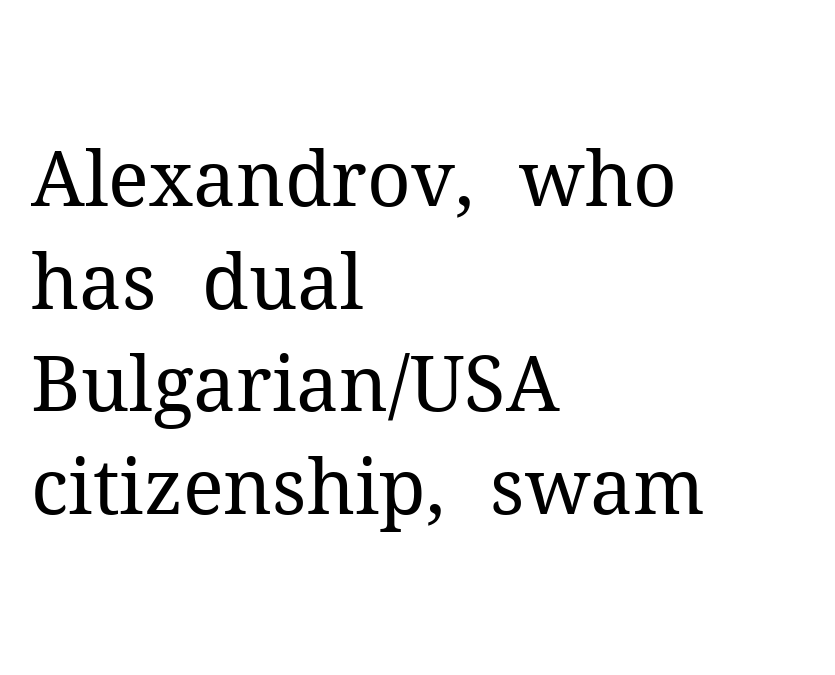
{"serif": "yes", "italic": "no", "bold": "no", "weight": "regular", "width": "normal", "stroke_contrast": "medium", "x_height": "medium", "monospaced": "no", "underline": "no", "align": "left", "line_spacing": "normal", "line_spacing_ratio": 1.35, "letter_spacing": "normal", "letter_spacing_em": 0.0, "glyph_px": 76}
